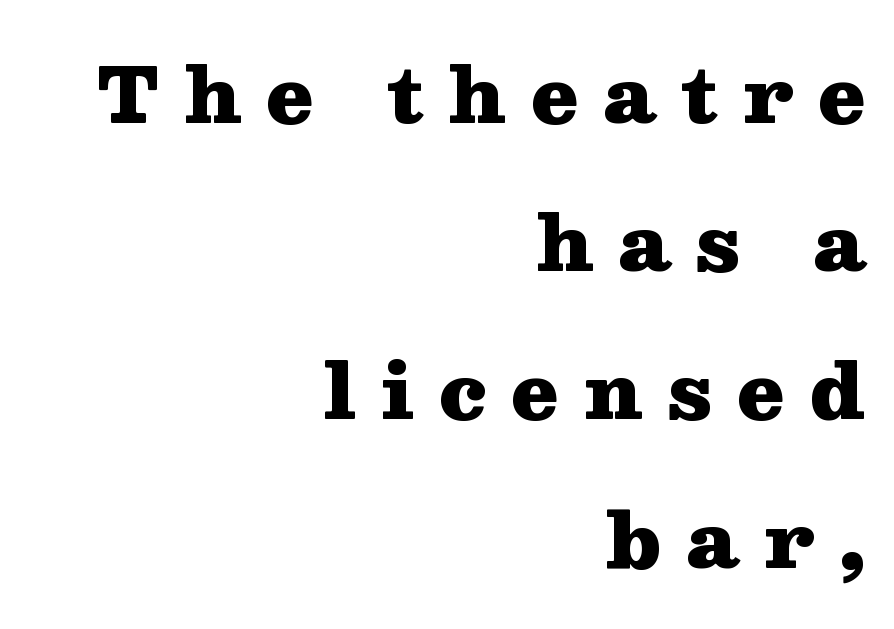
Italic? Not at all — the glyphs are vertical. The strip under each line holds only bare page. Tracking value appears strongly positive — letters spread wide. The glyphs have the mass of a bold cut. The typesetter chose a ragged-left arrangement here. You could not count columns in this text — the font is proportionally spaced.
